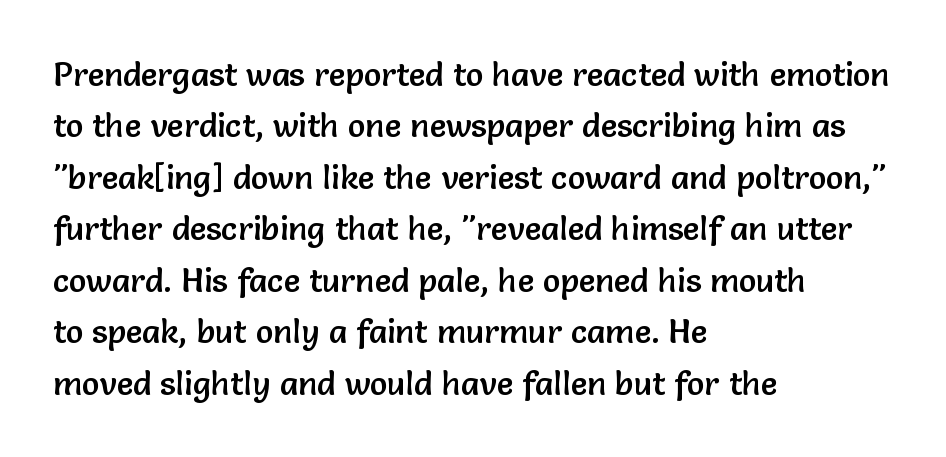
The image shows 33 px sans-serif type, upright; set left-aligned, normal line spacing (1.56x), normal letter spacing, not underlined; low stroke contrast and a medium x-height.
